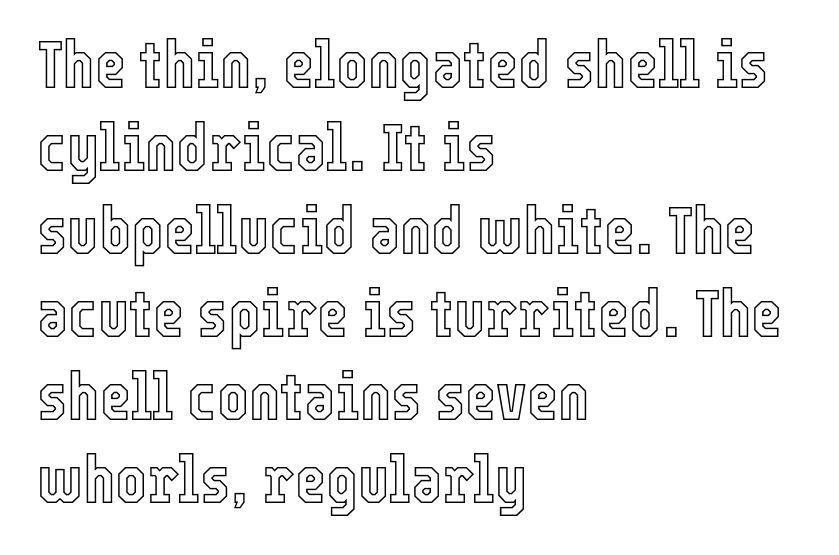
The letters stand upright; this is a roman face. Inter-character spacing is left at the font's built-in metrics. Think of a printed novel: that variable character pitch is what you see here. The string is rendered with underlining switched off. One-word summary of the alignment: left.
